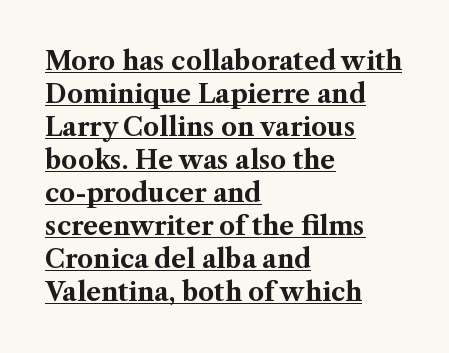
{"italic": "no", "bold": "yes", "underline": "yes", "align": "left", "line_spacing": "normal", "line_spacing_ratio": 1.32, "letter_spacing": "normal", "letter_spacing_em": 0.0, "glyph_px": 25}
